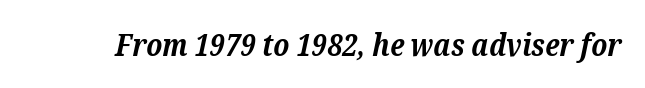
Q: Is the text bold? A: Yes.
Q: Is the text italic (slanted)? A: Yes, it leans right by about 12 degrees.
Q: Is the typeface a serif or a sans-serif typeface? A: Serif.
Q: Is the text underlined? A: No.
Q: Is the spacing between letters normal or unusually wide? A: Normal.
Q: Width (condensed, normal, or wide)? A: Normal.
Q: Stroke contrast? A: Medium.
Q: x-height? A: Medium.
Q: Monospaced? A: No.
